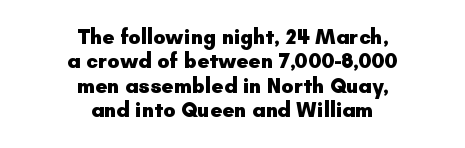
Anything drawn beneath the words? Only blank space. The type is set solid horizontally, with unmodified tracking. The font is running at its bold setting. Centered paragraph, ragged on both sides. The letters stand upright; this is a roman face.
